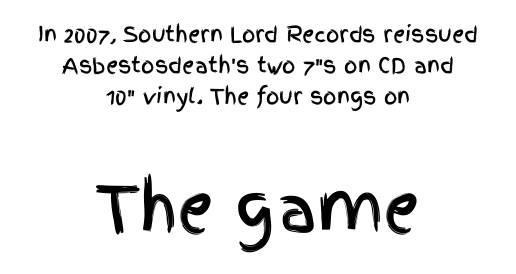
Leftover space on each line is divided equally before and after the words. A typesetter would call this proportional, since set widths differ per character. One glance says typical: line gaps are just what's usual. This is sans-serif lettering, the kind often seen on screens and signage.
